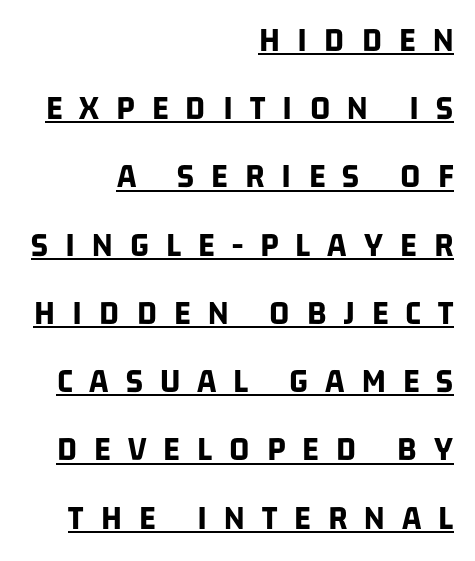
{"serif": "no", "bold": "yes", "weight": "bold", "width": "condensed", "stroke_contrast": "low", "x_height": "large", "monospaced": "no", "underline": "yes", "align": "right", "line_spacing": "loose", "line_spacing_ratio": 1.95, "letter_spacing": "wide", "letter_spacing_em": 0.49, "glyph_px": 35}
